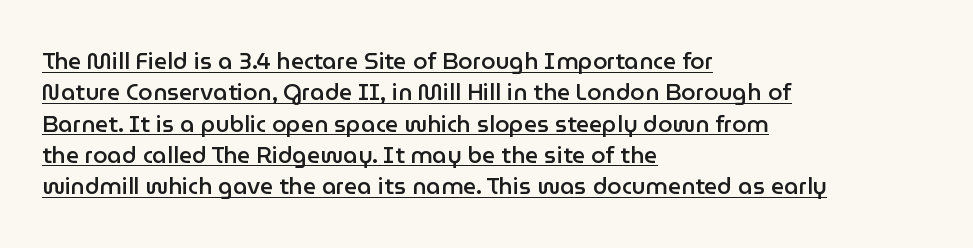
{"italic": "no", "bold": "semi", "underline": "yes", "align": "left", "line_spacing": "normal", "line_spacing_ratio": 1.36, "letter_spacing": "normal", "letter_spacing_em": 0.0, "glyph_px": 23}
